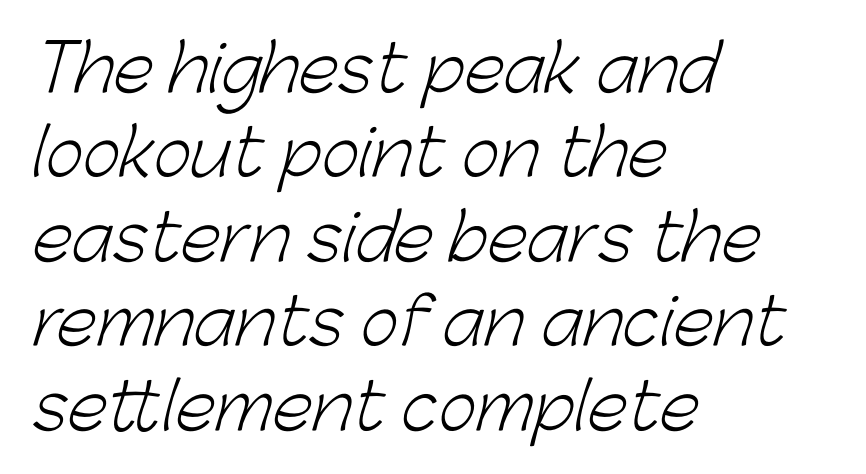
The image shows 65 px light sans-serif type; set left-aligned, normal line spacing (1.3x), normal letter spacing, not underlined; low stroke contrast and a medium x-height.
